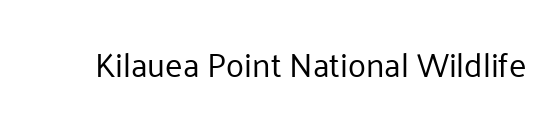
Q: Is the text bold? A: No.
Q: Is the text italic (slanted)? A: No, it is upright.
Q: Is the typeface a serif or a sans-serif typeface? A: Sans-serif.
Q: Is the text underlined? A: No.
Q: Is the spacing between letters normal or unusually wide? A: Normal.
Q: Width (condensed, normal, or wide)? A: Normal.
Q: Stroke contrast? A: Low.
Q: x-height? A: Medium.
Q: Monospaced? A: No.
